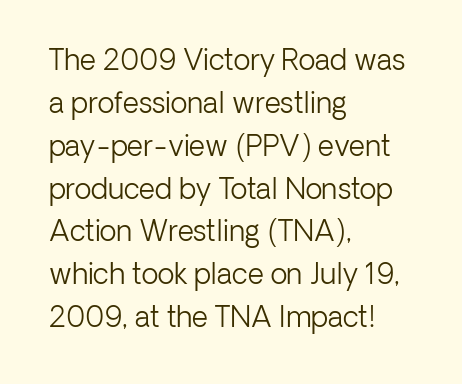
All the whitespace from short lines collects on the right. Here the designer chose a conventional face with non-uniform glyph widths. To sum up the face: it is a sans, with no serifs. The zone under the glyphs is completely vacant.
